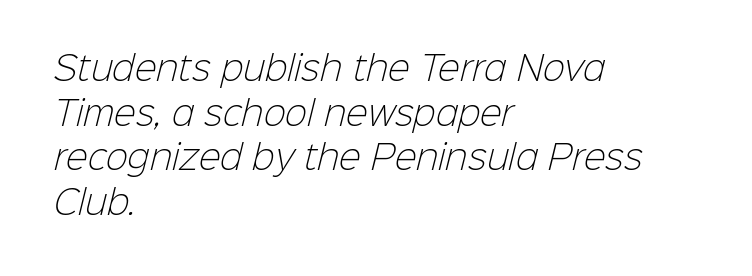
The font family rendered here belongs to the sans-serif group. Between one letter and the next there's only the usual sliver of space. The font is comparable to plain body text, perhaps lighter. Descender tails drop into unmarked territory. Horizontally, the lines are justified to the leading edge only.
